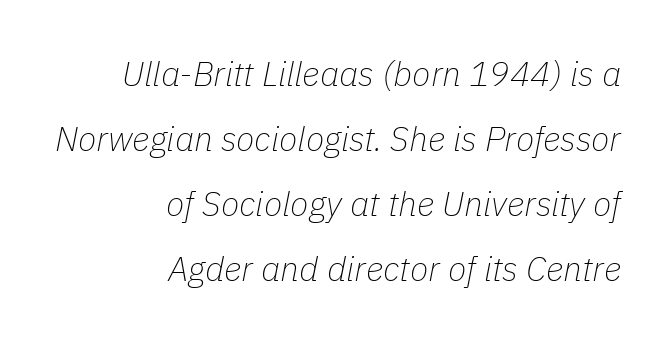
{"italic": "yes", "lean": "right", "slant_degrees": 11, "bold": "no", "weight": "thin", "width": "normal", "stroke_contrast": "low", "x_height": "medium", "monospaced": "no", "underline": "no", "align": "right", "line_spacing": "loose", "line_spacing_ratio": 1.91, "letter_spacing": "normal", "letter_spacing_em": 0.0, "glyph_px": 34}
